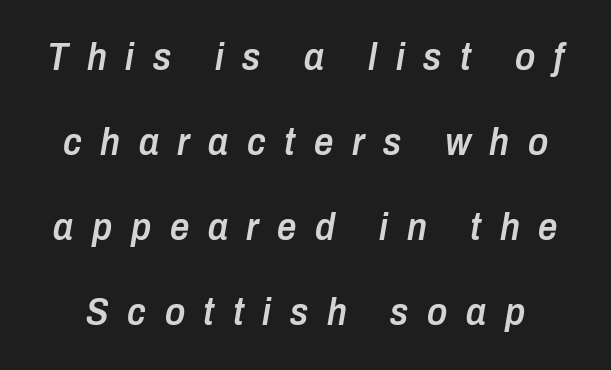
Is there much room between lines? Yes — plenty of vertical air separates them. Each letter keeps its own natural width here, so spacing adapts to shape. This rendering widens character spacing well past its baseline value. Clear beneath every line of the passage.
